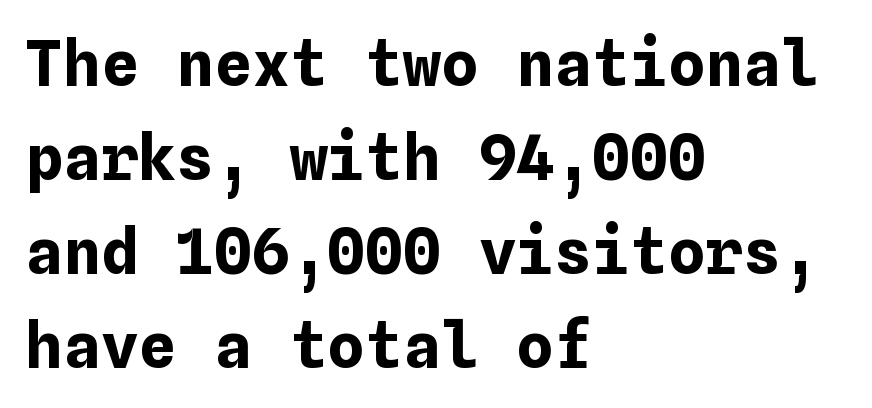
Each line starts at the same left margin while the right side varies. What stands out about the letter spacing? Nothing — it is the standard amount. Is there much room between lines? A standard amount, neither cramped nor airy. In terms of posture, this sample is upright. Compared with an ordinary text face, these strokes are far heavier — a full bold. Unmarked baselines from the first word to the last.
